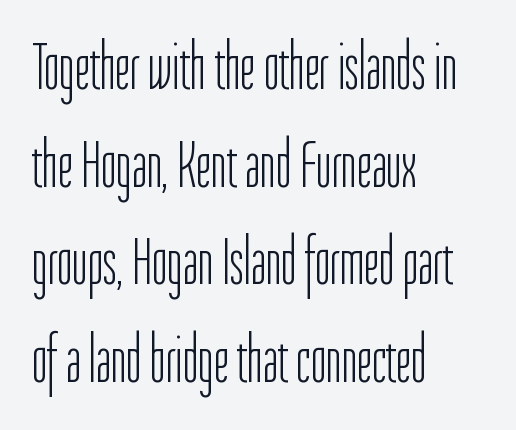
{"serif": "no", "italic": "no", "bold": "no", "weight": "light", "width": "condensed", "stroke_contrast": "low", "x_height": "medium", "monospaced": "no", "underline": "no", "align": "left", "line_spacing": "normal", "line_spacing_ratio": 1.48, "letter_spacing": "normal", "letter_spacing_em": 0.0, "glyph_px": 66}
